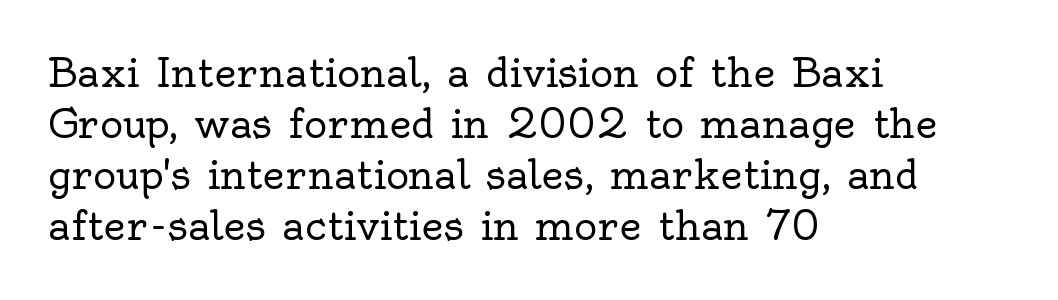
{"serif": "yes", "italic": "no", "bold": "no", "weight": "regular", "width": "normal", "x_height": "small", "monospaced": "no", "underline": "no", "align": "left", "line_spacing": "normal", "line_spacing_ratio": 1.31, "letter_spacing": "normal", "letter_spacing_em": 0.0, "glyph_px": 39}
